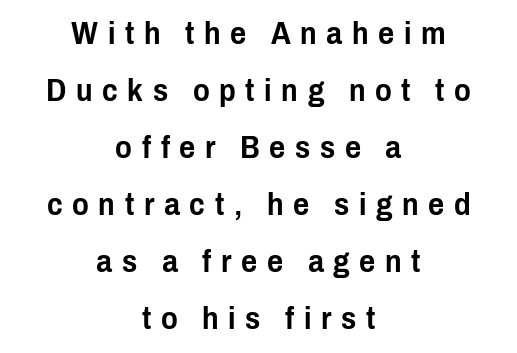
The words here are not underlined. Regarding serifs, this sample does without them. Each word looks stretched out because of the extra space between its letters. This sample has the flowing, uneven cadence of proportional lettering. The paragraph shown floats in the horizontal middle. No italicization has been applied; the sample stays upright.
